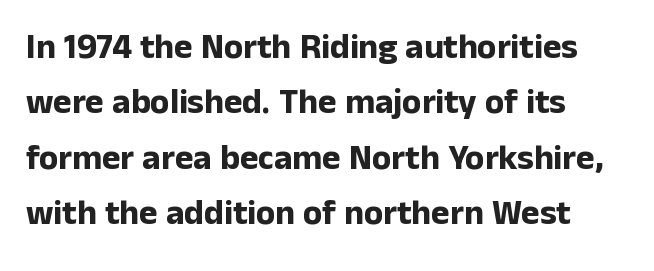
The image shows 35 px bold sans-serif type, upright; set left-aligned, normal line spacing (1.58x), normal letter spacing, not underlined; low stroke contrast and a medium x-height.
